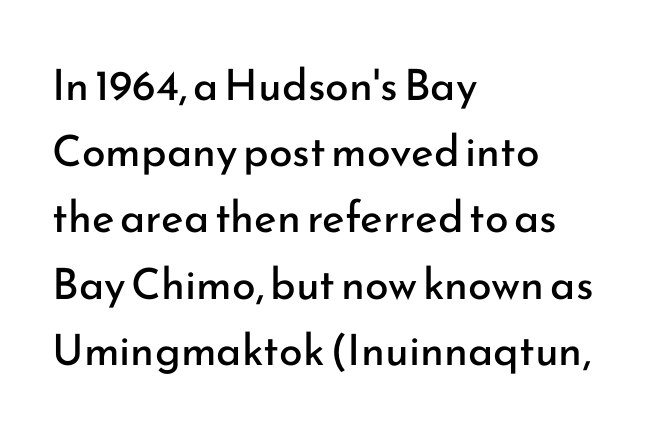
The image shows 43 px regular-weight sans-serif type, upright; set left-aligned, normal line spacing (1.54x), normal letter spacing, not underlined; low stroke contrast and a small x-height.
